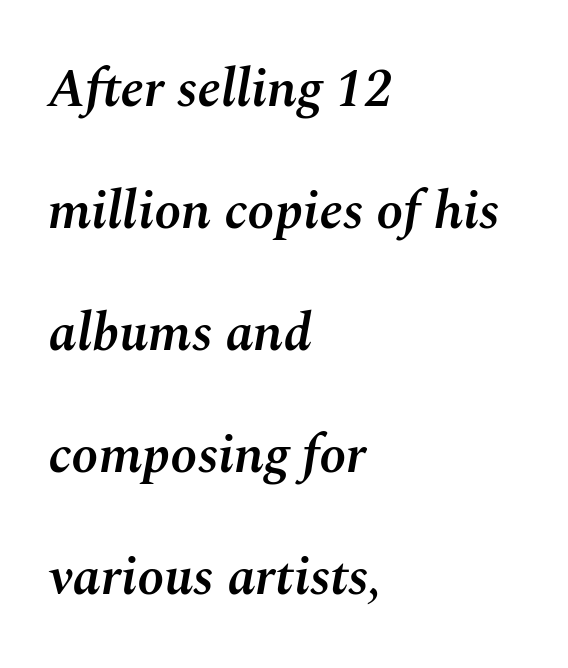
The image shows 54 px semibold type, italic (leaning right); set left-aligned, loose line spacing (2.26x), normal letter spacing, not underlined; medium stroke contrast and a medium x-height.
